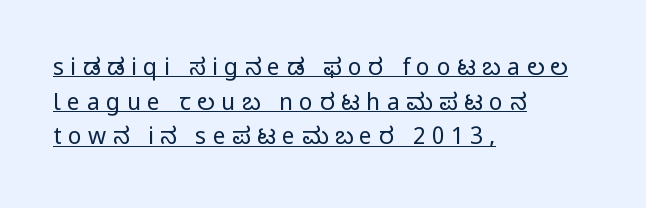
Q: Is the text bold? A: No.
Q: Is the text italic (slanted)? A: No, it is upright.
Q: Is the text underlined? A: Yes.
Q: How is the paragraph aligned? A: Left-aligned.
Q: Is the spacing between letters normal or unusually wide? A: Unusually wide.
Q: Is the spacing between lines tight, normal or loose? A: Normal.
